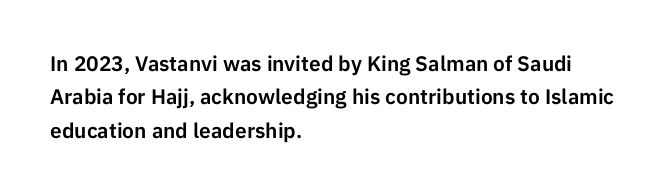
The image shows 21 px text type, upright; set left-aligned, normal line spacing (1.59x), normal letter spacing, not underlined.
